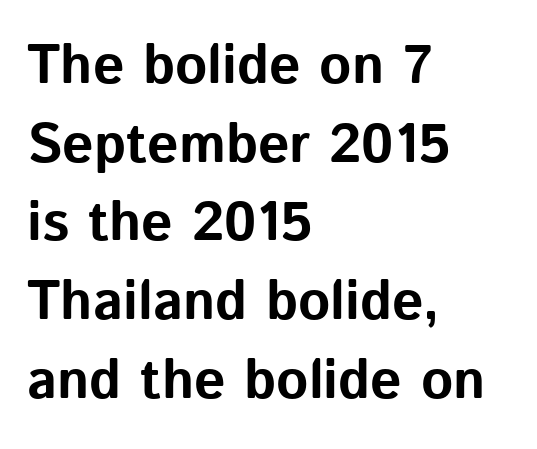
The gaps between neighbouring characters are ordinary and unremarkable. Posture: vertical. Short and long lines alike share a common starting point at left. The string is rendered with underlining switched off.
